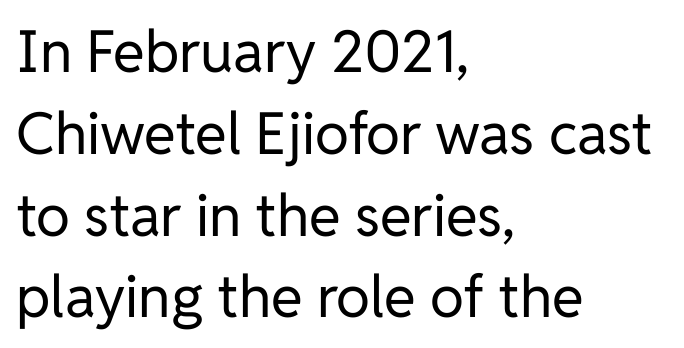
The image shows 58 px regular-weight sans-serif type, upright; set left-aligned, normal line spacing (1.41x), normal letter spacing, not underlined; low stroke contrast and a medium x-height.
